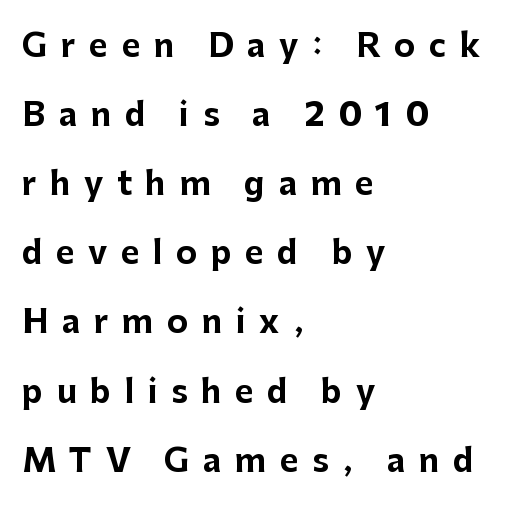
Posture: upright roman. Quick note: interline space is abundant. The ragged edge is on the right, which tells us the setting is flush left. These lines are composed in type without serifs. Does extra space separate the letters? Yes, quite a lot of it.
